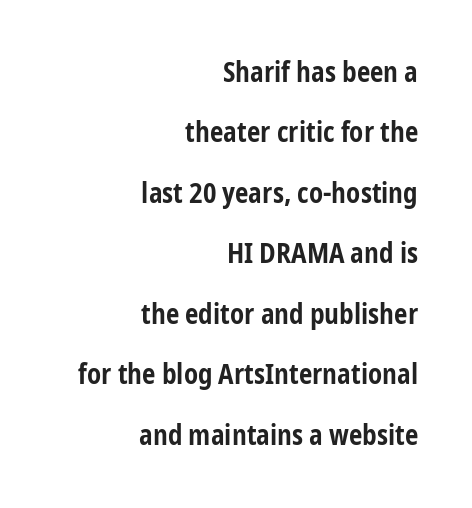
The image shows 27 px bold type, upright; set right-aligned, loose line spacing (2.24x), normal letter spacing, not underlined.
